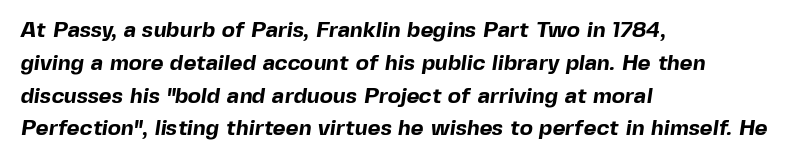
{"bold": "yes", "underline": "no", "align": "left", "line_spacing": "normal", "line_spacing_ratio": 1.49, "letter_spacing": "normal", "letter_spacing_em": 0.0, "glyph_px": 22}
